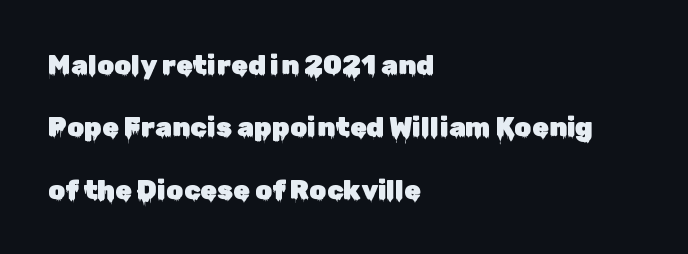
The image shows 27 px text type, upright; set left-aligned, loose line spacing (2.31x), normal letter spacing, not underlined.
